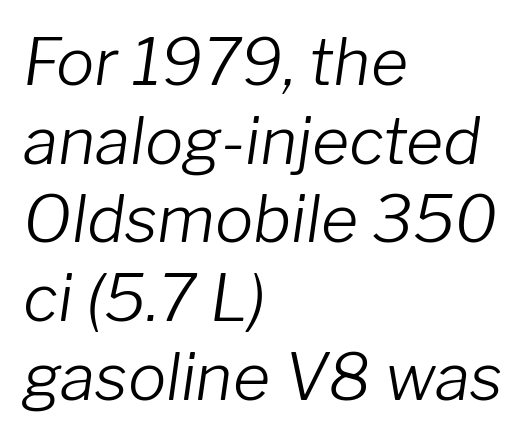
Q: Is the text bold? A: No.
Q: Is the text italic (slanted)? A: Yes, it leans right by about 8 degrees.
Q: Is the text underlined? A: No.
Q: How is the paragraph aligned? A: Left-aligned.
Q: Is the spacing between letters normal or unusually wide? A: Normal.
Q: Width (condensed, normal, or wide)? A: Normal.
Q: Stroke contrast? A: Low.
Q: x-height? A: Medium.
Q: Monospaced? A: No.
